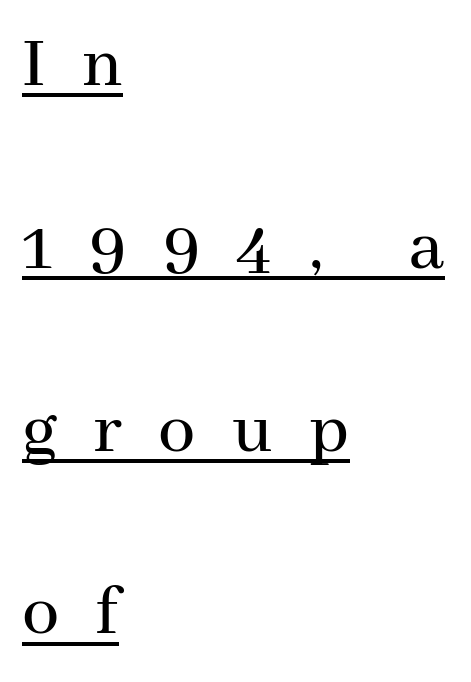
The image shows 74 px serif type, upright; set left-aligned, loose line spacing (2.47x), unusually wide letter spacing (+0.49 em), underlined; medium stroke contrast and a medium x-height.
